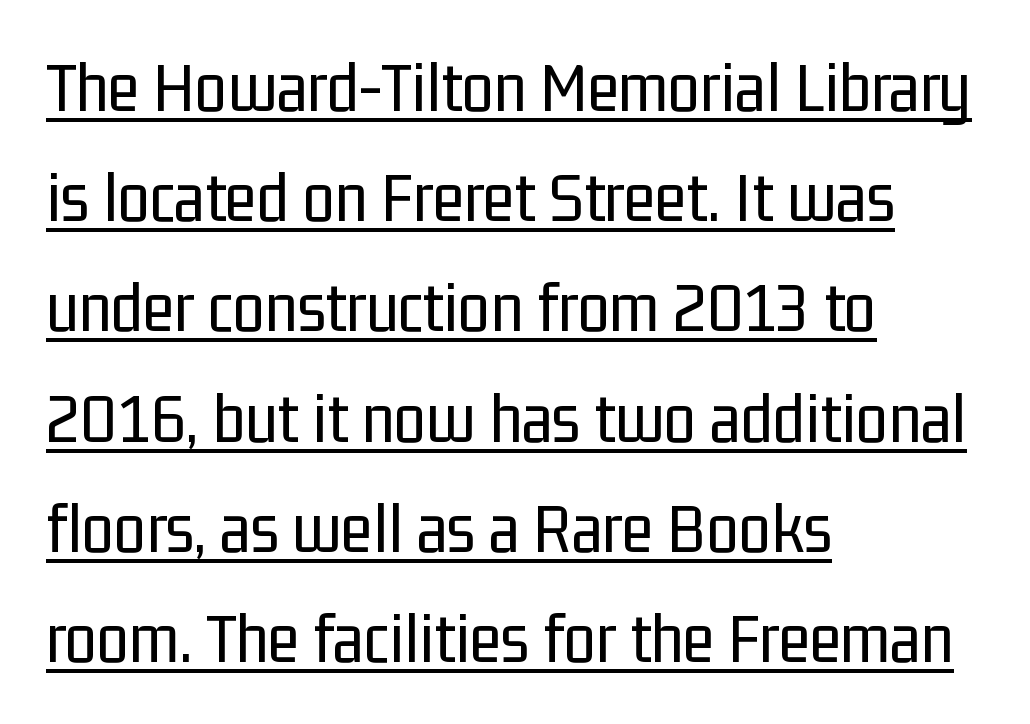
{"serif": "no", "italic": "no", "bold": "no", "weight": "regular", "width": "condensed", "stroke_contrast": "low", "x_height": "medium", "monospaced": "no", "underline": "yes", "align": "left", "line_spacing": "normal", "line_spacing_ratio": 1.51, "letter_spacing": "normal", "letter_spacing_em": 0.0, "glyph_px": 73}
